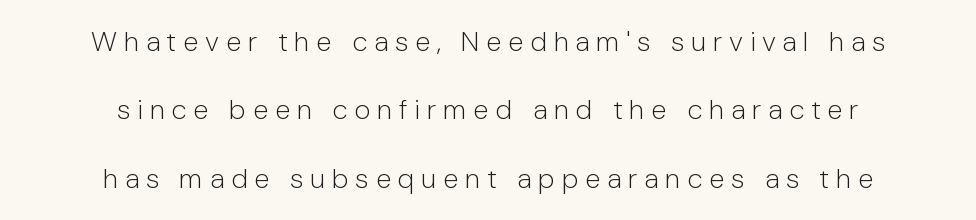
{"serif": "no", "italic": "no", "bold": "no", "weight": "light", "width": "normal", "stroke_contrast": "low", "x_height": "medium", "monospaced": "no", "underline": "no", "align": "center", "line_spacing": "loose", "line_spacing_ratio": 2.44, "letter_spacing": "wide", "letter_spacing_em": 0.24, "glyph_px": 28}
